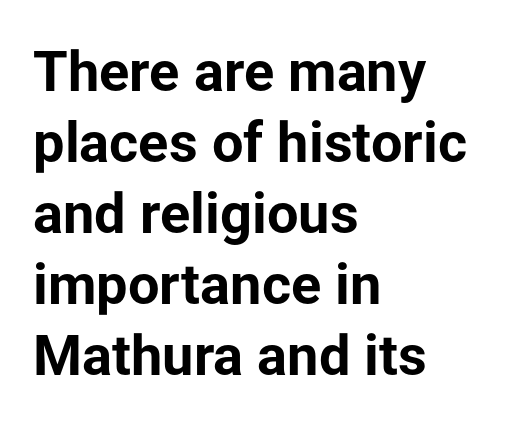
{"serif": "no", "italic": "no", "bold": "yes", "weight": "bold", "width": "normal", "stroke_contrast": "low", "x_height": "medium", "monospaced": "no", "underline": "no", "align": "left", "line_spacing": "normal", "line_spacing_ratio": 1.27, "letter_spacing": "normal", "letter_spacing_em": 0.0, "glyph_px": 56}
